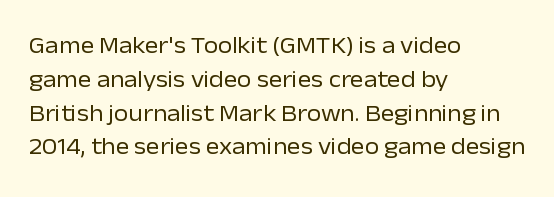
The image shows 23 px text type, upright; set left-aligned, normal line spacing (1.47x), normal letter spacing, not underlined.
